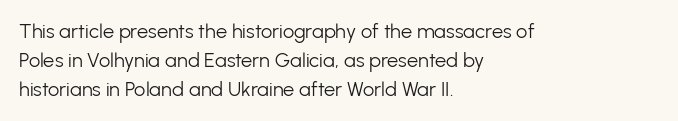
A normal amount of white space separates one row of letters from the next. The foot of each line stays bare and open. The ragged edge is on the right, which tells us the setting is flush left. This sample uses an upright cut, with every glyph sitting square on the baseline. No chunkiness to these letters — they're not bold. Does extra space separate the letters? No, they use regular spacing.
